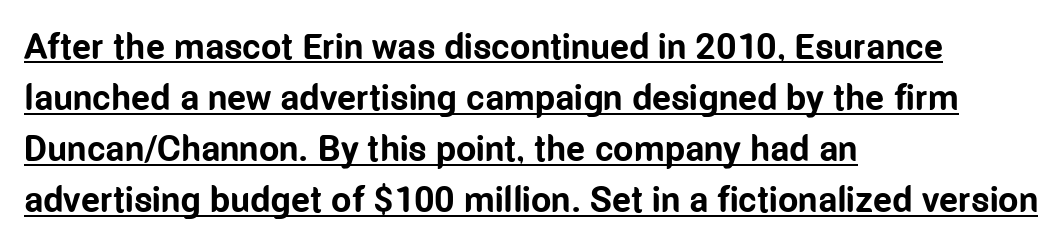
{"serif": "no", "italic": "no", "bold": "yes", "weight": "bold", "width": "condensed", "stroke_contrast": "low", "x_height": "medium", "monospaced": "no", "underline": "yes", "align": "left", "line_spacing": "normal", "line_spacing_ratio": 1.42, "letter_spacing": "normal", "letter_spacing_em": 0.0, "glyph_px": 36}
